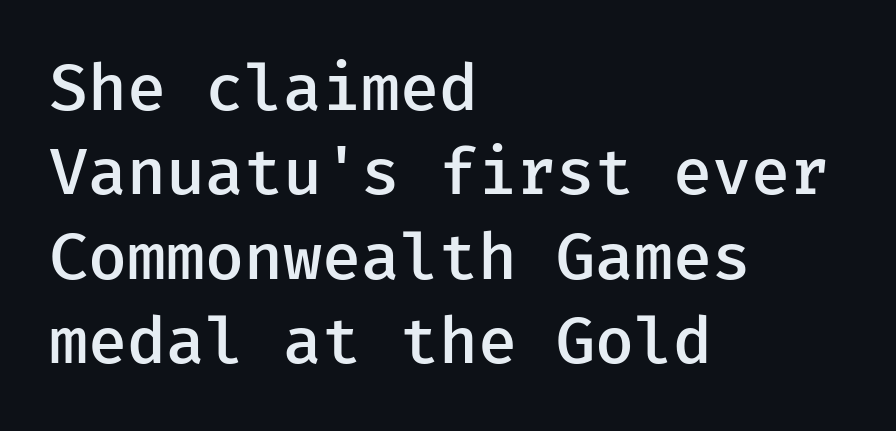
{"serif": "no", "italic": "no", "bold": "semi", "weight": "semibold", "width": "normal", "stroke_contrast": "low", "x_height": "medium", "underline": "no", "align": "left", "line_spacing": "normal", "line_spacing_ratio": 1.3, "letter_spacing": "normal", "letter_spacing_em": 0.0, "glyph_px": 65}
